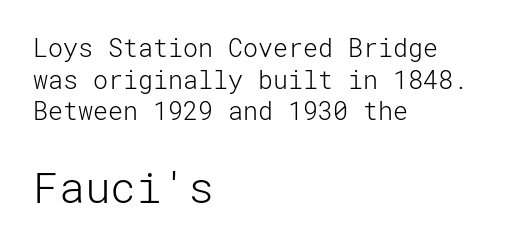
The image shows 43 px light sans-serif type, upright; set left-aligned, normal line spacing (1.27x), normal letter spacing, not underlined; the second (bottom) block is 1.72x larger; low stroke contrast and a medium x-height.
